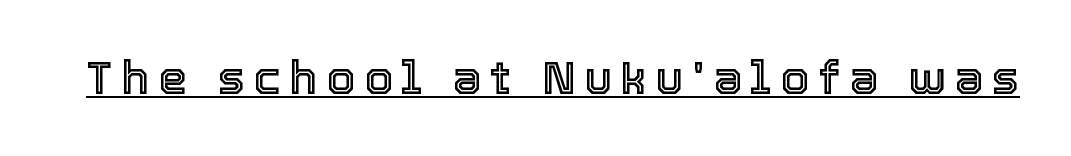
{"italic": "no", "width": "normal", "x_height": "medium", "monospaced": "no", "underline": "yes", "glyph_px": 46}
